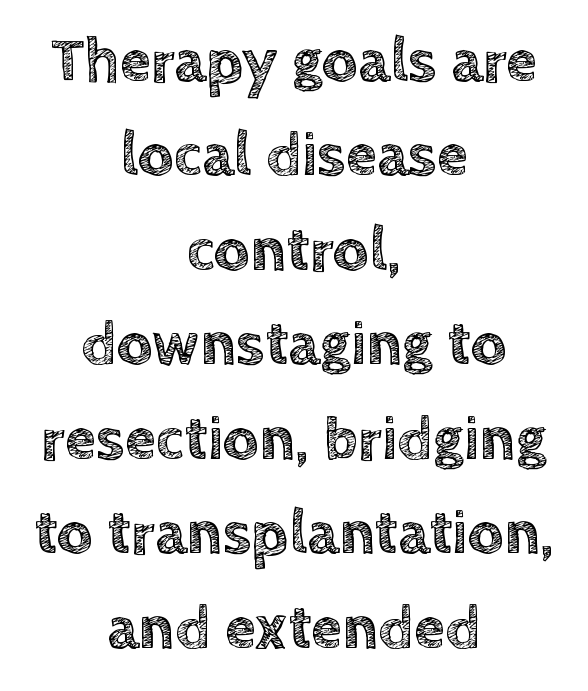
Q: Is the text italic (slanted)? A: No, it is upright.
Q: Is the text underlined? A: No.
Q: How is the paragraph aligned? A: Centered.
Q: Is the spacing between letters normal or unusually wide? A: Normal.
Q: Is the spacing between lines tight, normal or loose? A: Normal.
Q: Width (condensed, normal, or wide)? A: Normal.
Q: x-height? A: Large.
Q: Monospaced? A: No.
